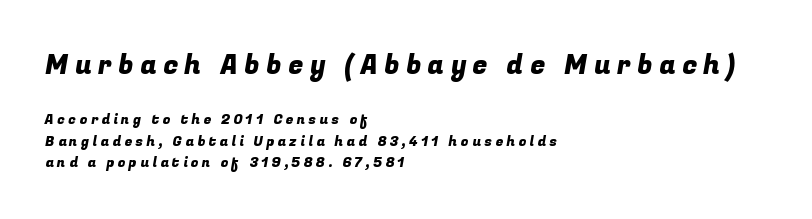
The specimen omits any rule beneath the text block's lines. This rendering uses left alignment, leaving the right contour irregular. Visually, the top section dominates because its glyphs are scaled up. Summary of vertical rhythm: regular, with standard interline spacing. Someone cranked the tracking dial way up on this one.
